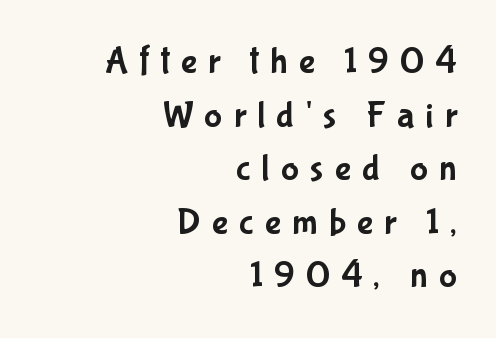
Interline gaps are of average width in this sample. Layout note: lines flush right. Note the varied advance widths — an 'i' is clearly narrower than an 'm'. The lettering stays uniformly vertical, giving the passage a roman look. Each letter's strokes conclude bluntly, with no projecting serifs.
